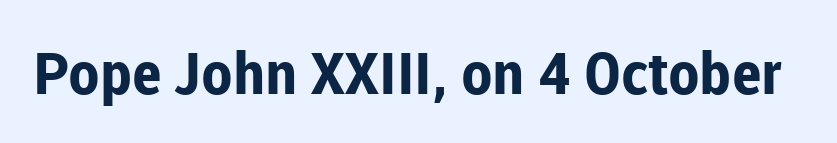
The image shows 58 px bold sans-serif type, upright; set normal letter spacing, not underlined; low stroke contrast and a medium x-height.
